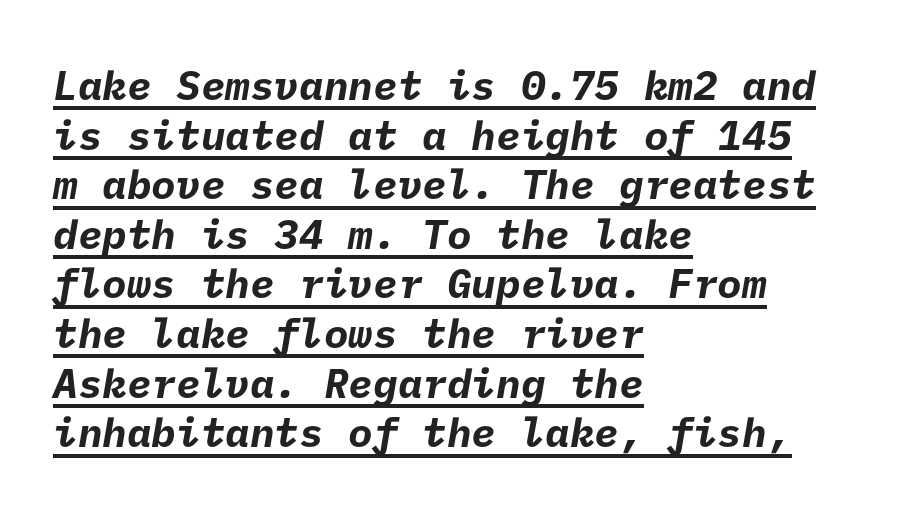
Weight: bold. The ragged edge is on the right, which tells us the setting is flush left. The letters carry no serifs — their stems end cleanly without finishing strokes. Tracking value appears to be zero — textbook default spacing. What decoration does the sample have? An underline.
